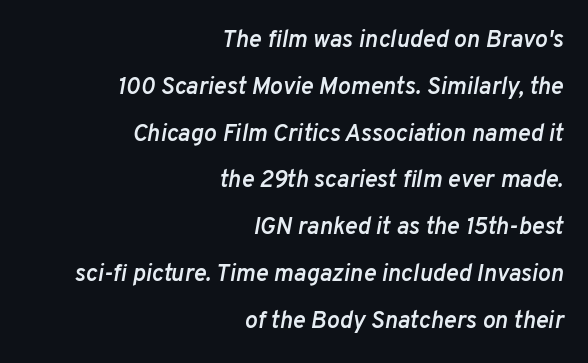
The image shows 24 px text type, italic (leaning right); set right-aligned, loose line spacing (1.95x), normal letter spacing, not underlined.
